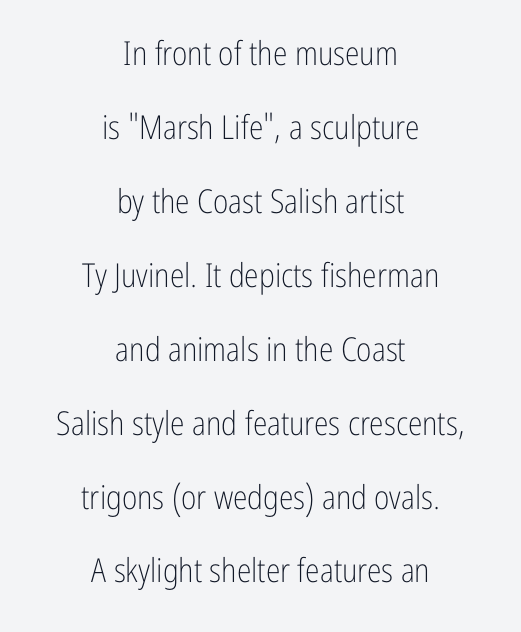
Glyph-to-glyph distance matches everyday printed text. The glyphs in this specimen are sans serif. Is this a fixed-width face? No — the glyphs have proportional, varying widths. Stems here are at most as thick as an everyday book face. The gap between lines stays unmarked.
